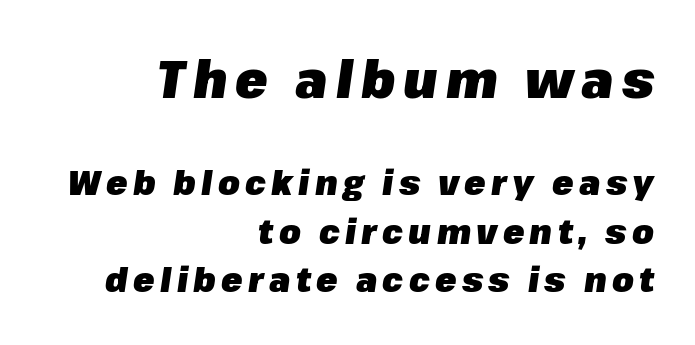
{"italic": "yes", "lean": "right", "slant_degrees": 8, "bold": "yes", "weight": "heavy", "width": "normal", "stroke_contrast": "low", "x_height": "medium", "monospaced": "no", "underline": "no", "align": "right", "line_spacing": "normal", "line_spacing_ratio": 1.39, "larger_block": "first", "size_ratio": 1.51, "glyph_px": 53}
